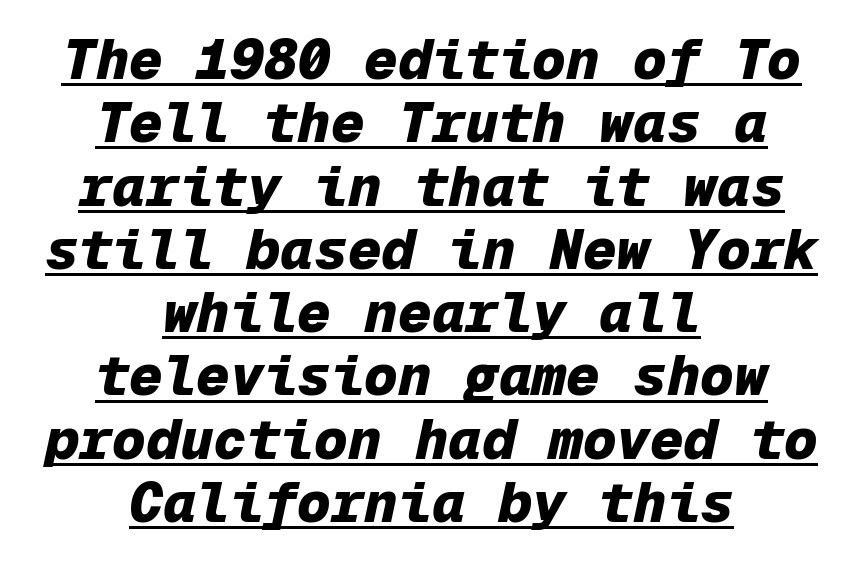
Q: Is the text bold? A: Yes.
Q: Is the text italic (slanted)? A: Yes, it leans right by about 12 degrees.
Q: Is the text underlined? A: Yes.
Q: How is the paragraph aligned? A: Centered.
Q: Is the spacing between letters normal or unusually wide? A: Normal.
Q: Is the spacing between lines tight, normal or loose? A: Tight.
Q: Width (condensed, normal, or wide)? A: Normal.
Q: Stroke contrast? A: Low.
Q: x-height? A: Medium.
Q: Monospaced? A: Yes.
